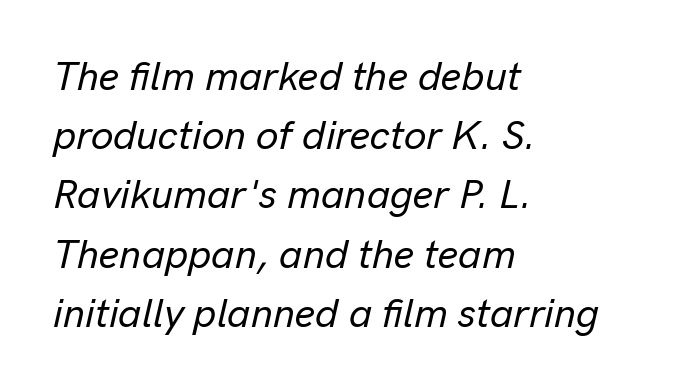
{"italic": "yes", "lean": "right", "slant_degrees": 13, "width": "normal", "stroke_contrast": "low", "x_height": "medium", "monospaced": "no", "underline": "no", "align": "left", "line_spacing": "normal", "line_spacing_ratio": 1.48, "letter_spacing": "normal", "letter_spacing_em": 0.0, "glyph_px": 40}
